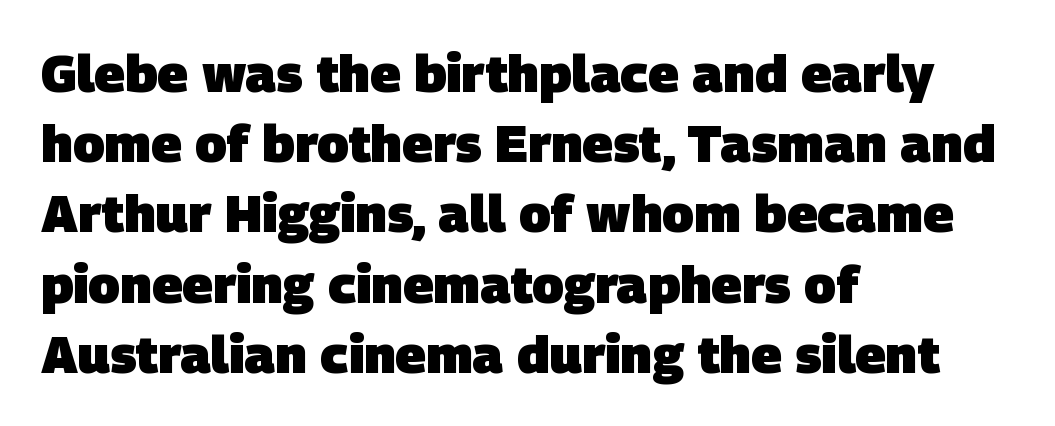
No feet cap the strokes, marking this as sans-serif type. Each new line begins a customary step beneath the previous one. Caption: multi-line text, flush left, ragged right. Every letter is thick-stroked: bold, no question.
